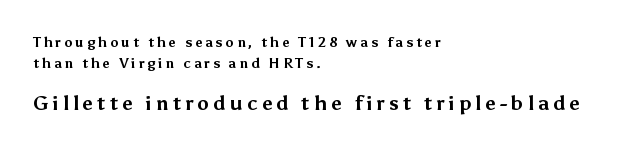
Q: Is the text bold? A: Yes.
Q: Is the text italic (slanted)? A: No, it is upright.
Q: Is the text underlined? A: No.
Q: How is the paragraph aligned? A: Left-aligned.
Q: Is the spacing between letters normal or unusually wide? A: Unusually wide.
Q: Is the spacing between lines tight, normal or loose? A: Normal.
Q: Which block of text is set in a larger size, the first (top) or the second (bottom)? A: The second (bottom) one.
